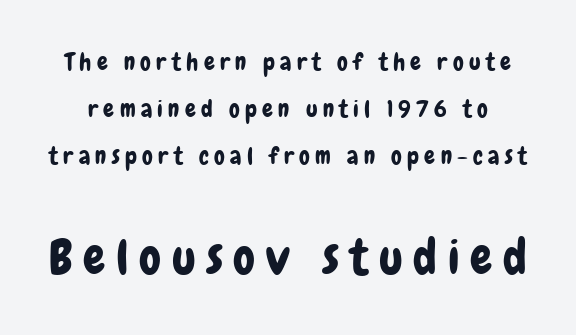
{"serif": "no", "italic": "no", "width": "condensed", "stroke_contrast": "low", "x_height": "medium", "monospaced": "no", "underline": "no", "line_spacing": "loose", "line_spacing_ratio": 1.95, "letter_spacing": "wide", "letter_spacing_em": 0.22, "larger_block": "second", "size_ratio": 2.04, "glyph_px": 49}
